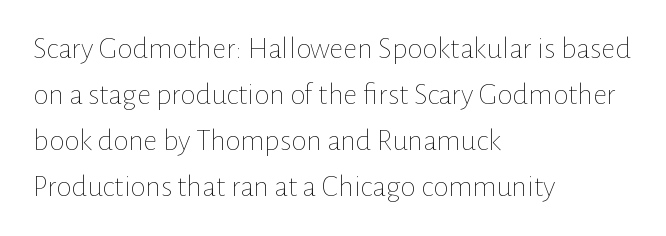
{"italic": "no", "bold": "no", "weight": "thin", "width": "normal", "stroke_contrast": "low", "x_height": "medium", "monospaced": "no", "underline": "no", "align": "left", "line_spacing": "normal", "line_spacing_ratio": 1.48, "letter_spacing": "normal", "letter_spacing_em": 0.0, "glyph_px": 31}
